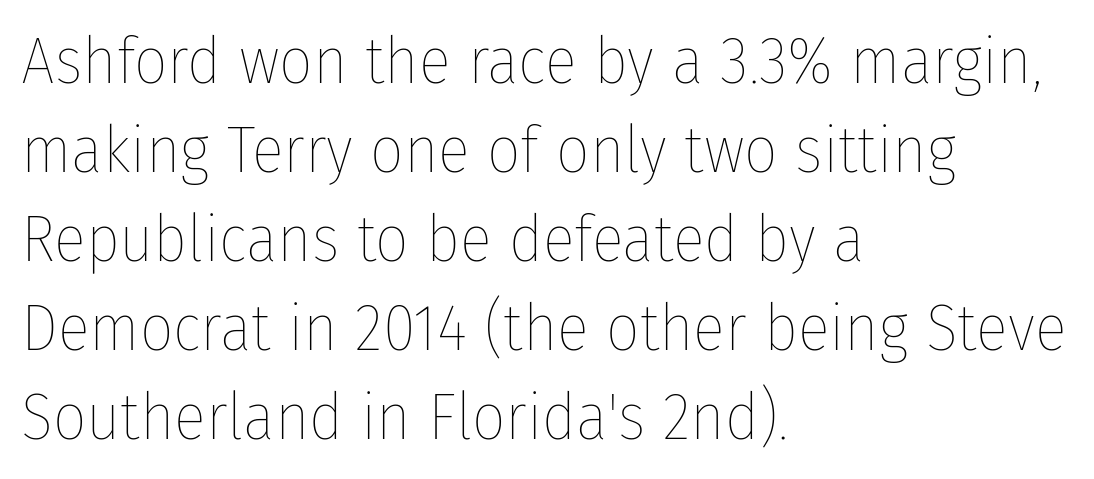
{"italic": "no", "bold": "no", "weight": "thin", "width": "condensed", "stroke_contrast": "low", "x_height": "medium", "monospaced": "no", "underline": "no", "align": "left", "line_spacing": "normal", "line_spacing_ratio": 1.35, "letter_spacing": "normal", "letter_spacing_em": 0.0, "glyph_px": 66}
